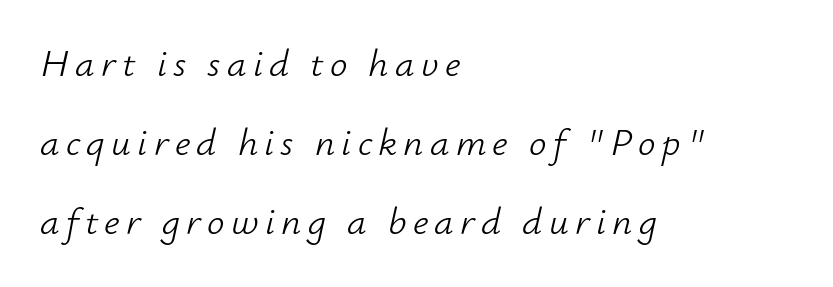
These lines are set flush left with a ragged right edge. Looks like regular typesetting: each glyph gets only the width it needs. The face used here has a pronounced slope to its letters. No letter is thick-stroked: the sample isn't bold. Reading down the column, the eye jumps a long way to each next line.
